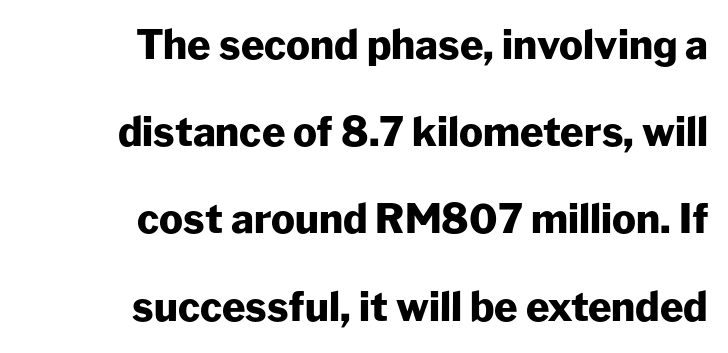
This block would shrink considerably if given ordinary leading; it's expanded now. Designer's note — italics off, roman on. Spacing between characters is what you'd get straight out of the box. Has an underline been added? It has not. You could not count columns in this text — the font is proportionally spaced.
